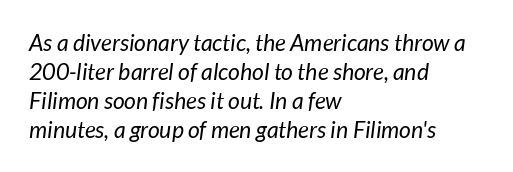
The image shows 23 px text type; set left-aligned, normal line spacing (1.26x), normal letter spacing, not underlined.
